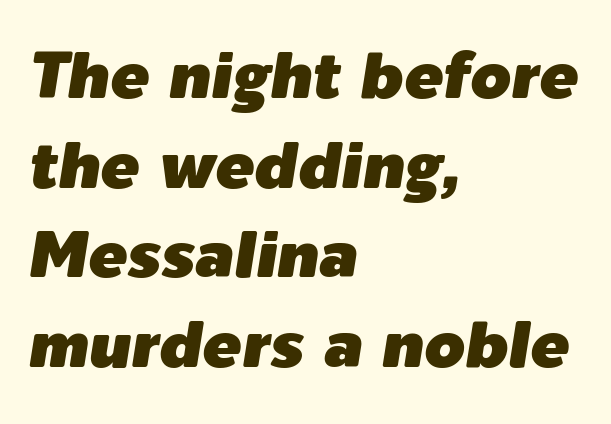
Q: Is the text italic (slanted)? A: Yes, it leans right by about 9 degrees.
Q: Is the text underlined? A: No.
Q: How is the paragraph aligned? A: Left-aligned.
Q: Is the spacing between letters normal or unusually wide? A: Normal.
Q: Is the spacing between lines tight, normal or loose? A: Normal.
Q: Width (condensed, normal, or wide)? A: Normal.
Q: Stroke contrast? A: Low.
Q: x-height? A: Medium.
Q: Monospaced? A: No.
